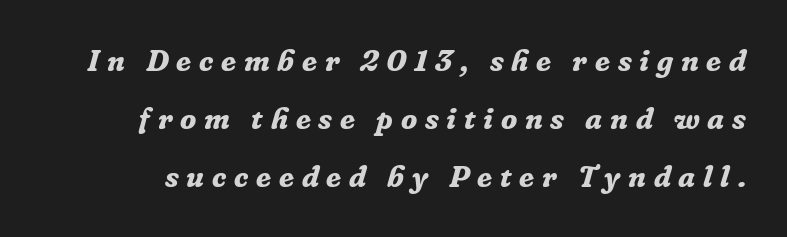
Serifs: yes, visible at the terminals of the letterforms. As a designer I'd log this as weight 700, bold. Glyph-to-glyph distance is far greater than everyday printed text. Observe the lean: these are italic letterforms.
